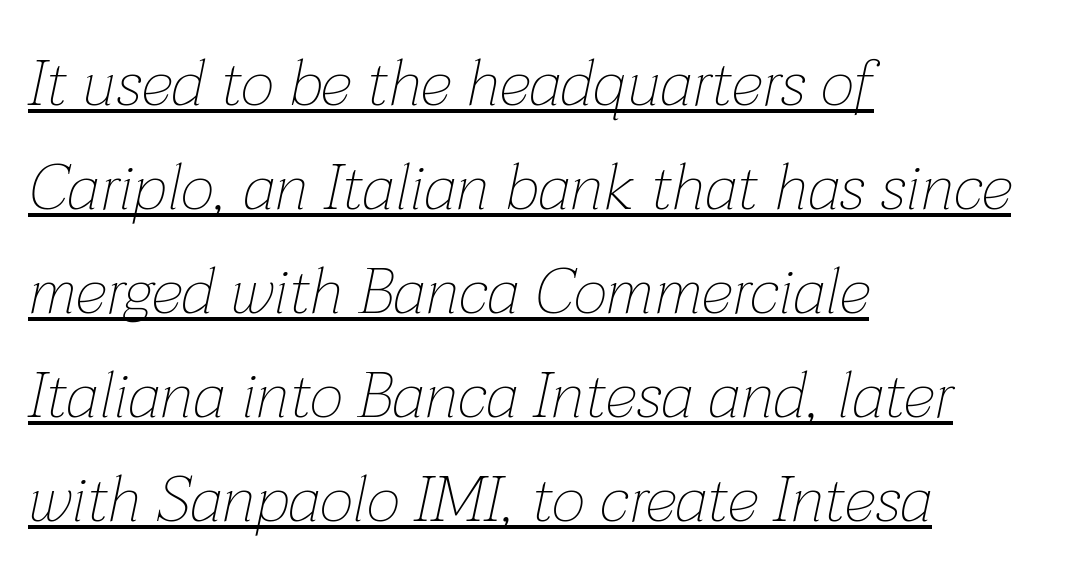
Q: Is the text bold? A: No.
Q: Is the text italic (slanted)? A: Yes, it leans right by about 12 degrees.
Q: Is the text underlined? A: Yes.
Q: How is the paragraph aligned? A: Left-aligned.
Q: Is the spacing between letters normal or unusually wide? A: Normal.
Q: Is the spacing between lines tight, normal or loose? A: Normal.
Q: Width (condensed, normal, or wide)? A: Normal.
Q: Stroke contrast? A: Low.
Q: x-height? A: Medium.
Q: Monospaced? A: No.
